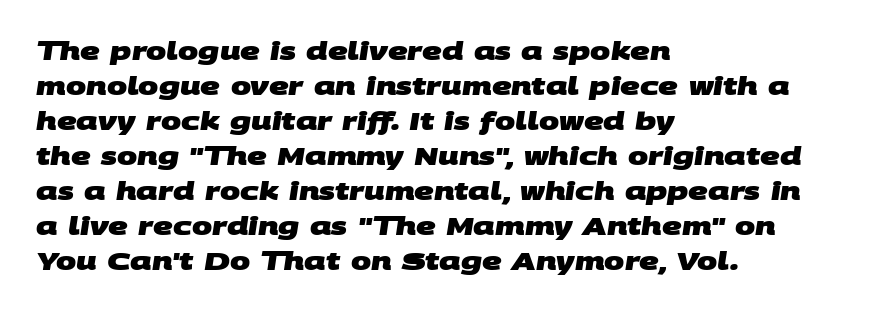
Q: Is the text bold? A: Yes.
Q: Is the text underlined? A: No.
Q: How is the paragraph aligned? A: Left-aligned.
Q: Is the spacing between letters normal or unusually wide? A: Normal.
Q: Is the spacing between lines tight, normal or loose? A: Normal.
